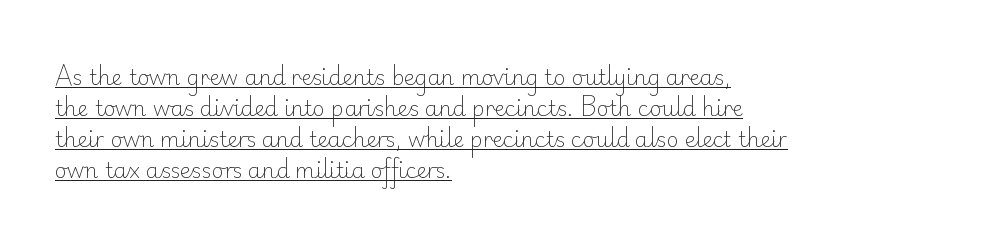
Q: Is the text bold? A: No.
Q: Is the text italic (slanted)? A: No, it is upright.
Q: Is the text underlined? A: Yes.
Q: How is the paragraph aligned? A: Left-aligned.
Q: Is the spacing between letters normal or unusually wide? A: Normal.
Q: Is the spacing between lines tight, normal or loose? A: Normal.
